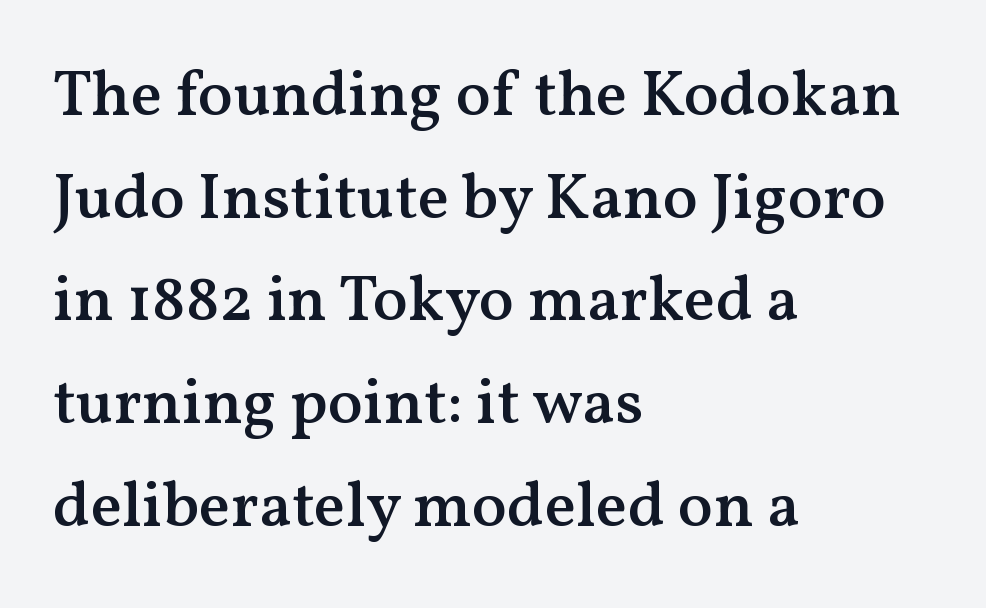
Q: Is the text bold? A: Semi-bold.
Q: Is the text italic (slanted)? A: No, it is upright.
Q: Is the typeface a serif or a sans-serif typeface? A: Serif.
Q: Is the text underlined? A: No.
Q: How is the paragraph aligned? A: Left-aligned.
Q: Is the spacing between letters normal or unusually wide? A: Normal.
Q: Is the spacing between lines tight, normal or loose? A: Normal.
Q: Width (condensed, normal, or wide)? A: Normal.
Q: Stroke contrast? A: Medium.
Q: x-height? A: Medium.
Q: Monospaced? A: No.
